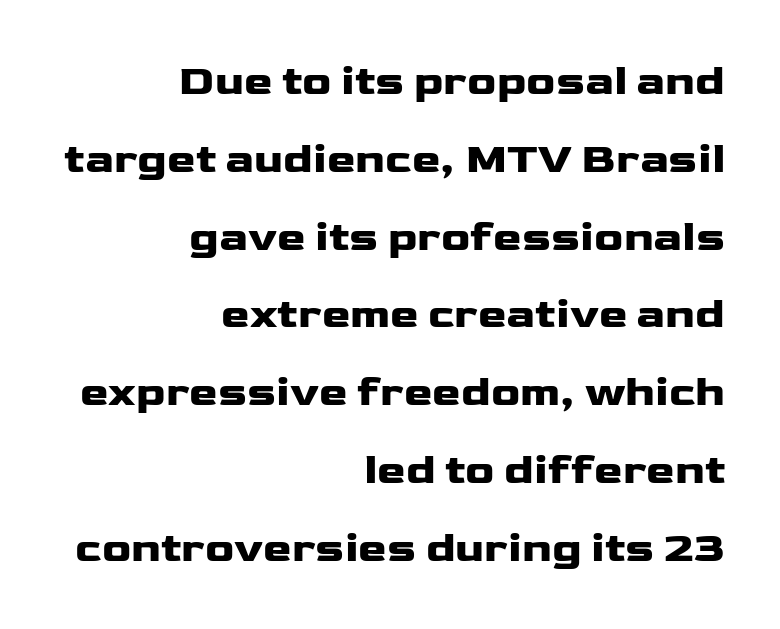
The image shows 43 px heavy, wide sans-serif type, upright; set right-aligned, line spacing 1.81x, normal letter spacing, not underlined; low stroke contrast and a medium x-height.
